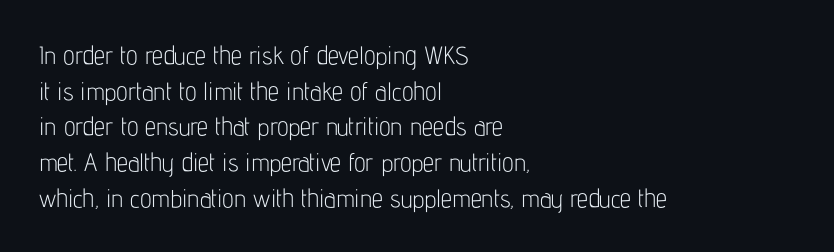
{"italic": "no", "bold": "no", "underline": "no", "align": "left", "line_spacing": "normal", "line_spacing_ratio": 1.43, "letter_spacing": "normal", "letter_spacing_em": 0.0, "glyph_px": 25}
